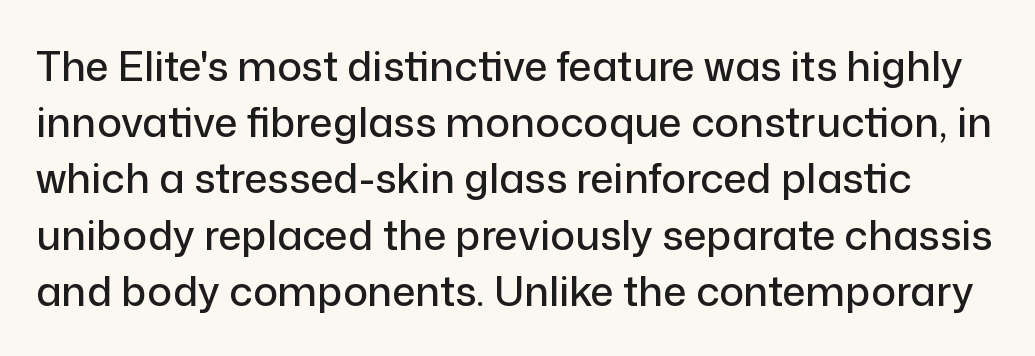
The image shows 41 px sans-serif type, upright; set normal line spacing (1.37x), normal letter spacing, not underlined; low stroke contrast and a medium x-height.
